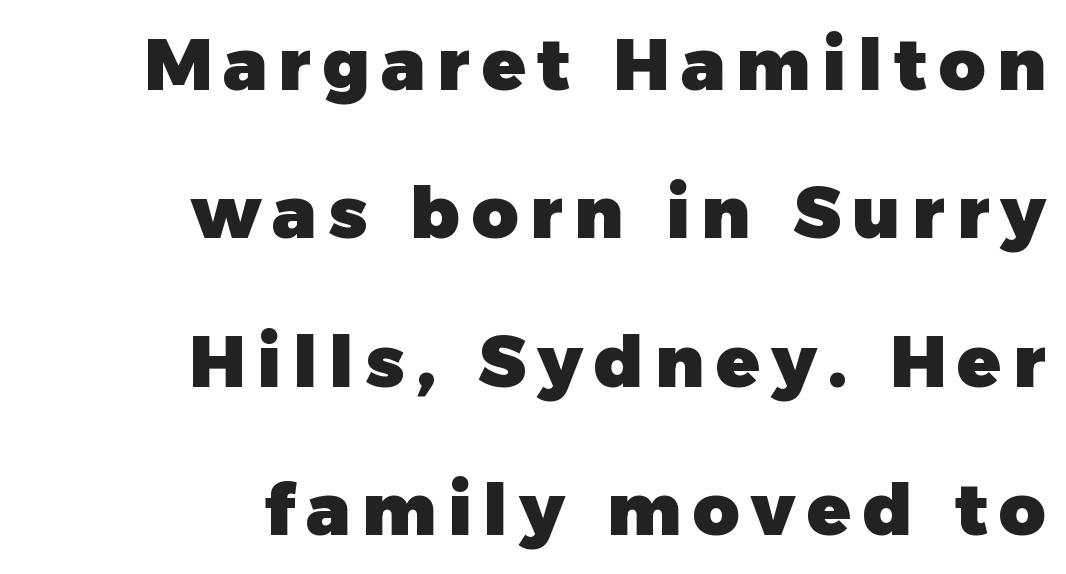
Bold? Absolutely — the strokes are thick and heavy. Only glyphs here, with clear space below each row. Notice the wide empty band between every row — that's loose leading. The passage shown is typeset with a sans-serif family. Each letter keeps its own natural width here, so spacing adapts to shape. Quick note: not italic, upright.
